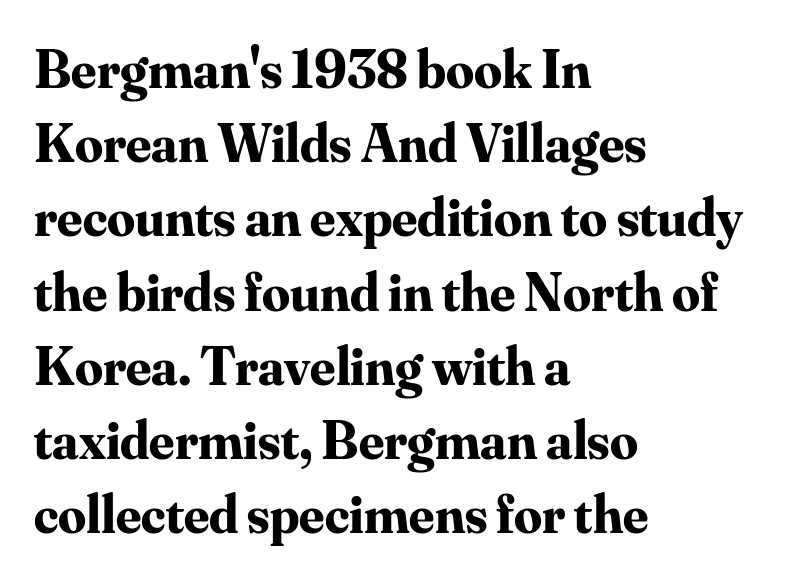
The image shows 55 px bold serif type, upright; set left-aligned, normal line spacing (1.35x), normal letter spacing, not underlined; medium stroke contrast and a small x-height.
